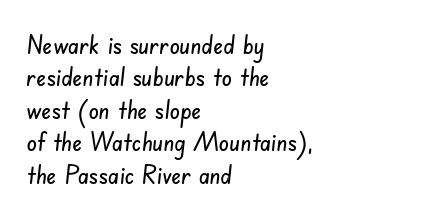
{"underline": "no", "align": "left", "line_spacing": "normal", "line_spacing_ratio": 1.25, "letter_spacing": "normal", "letter_spacing_em": 0.0, "glyph_px": 26}
